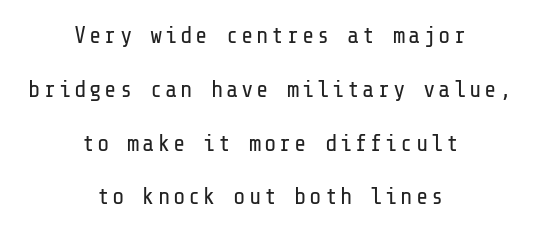
The letters stand upright; this is a roman face. Loosely led — the rows are spread out. Ink coverage per letter is moderate at most. The gap between lines stays unmarked. Which margin do the lines hug? Neither — every line sits in the middle.
